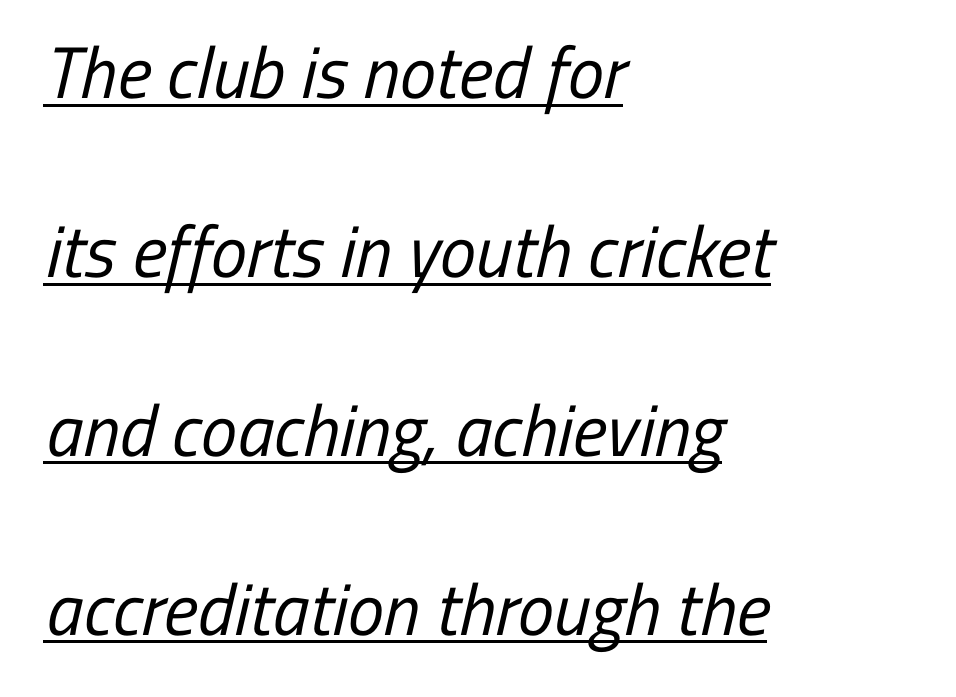
{"serif": "no", "bold": "no", "weight": "regular", "width": "condensed", "stroke_contrast": "low", "x_height": "medium", "monospaced": "no", "underline": "yes", "align": "left", "line_spacing": "loose", "line_spacing_ratio": 2.45, "letter_spacing": "normal", "letter_spacing_em": 0.0, "glyph_px": 73}
